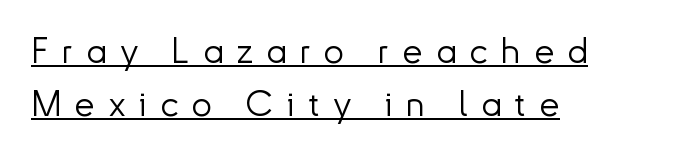
{"serif": "no", "italic": "no", "bold": "no", "weight": "light", "width": "normal", "stroke_contrast": "low", "x_height": "small", "monospaced": "no", "underline": "yes", "align": "left", "line_spacing": "normal", "line_spacing_ratio": 1.46, "letter_spacing": "wide", "letter_spacing_em": 0.37, "glyph_px": 36}
